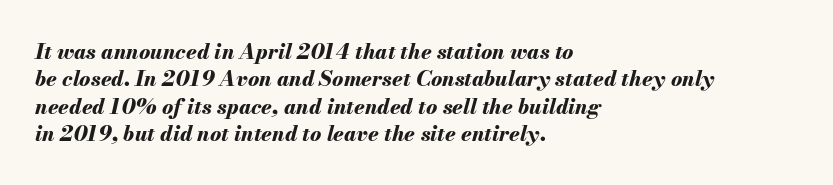
Default kerning and tracking; the words read as compact shapes. Each glyph is drawn with heavy, bold strokes. Visually the block forms a straight wall on the left and a jagged coastline on the right. Every character sits at an angle, as italics do. The leading is moderate, giving the passage an even texture. Underlining? Definitely not there.
